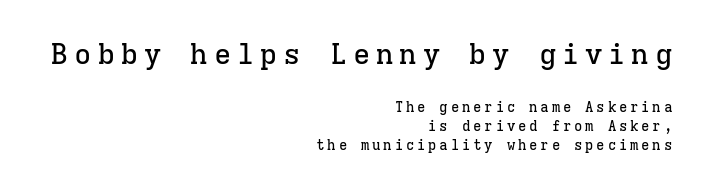
Nobody drew a line under any word here. The paragraph has a hard right edge and a soft left edge. The face used here is monospaced, like something from a code editor. The vertical gap from one line to the next is medium. Letterform terminals end in serifs throughout the passage.
